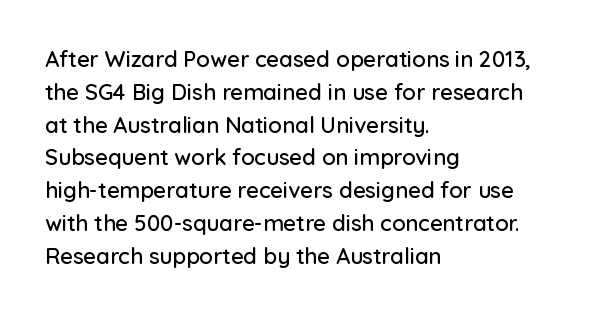
{"italic": "no", "underline": "no", "align": "left", "line_spacing": "normal", "line_spacing_ratio": 1.49, "letter_spacing": "normal", "letter_spacing_em": 0.0, "glyph_px": 22}
